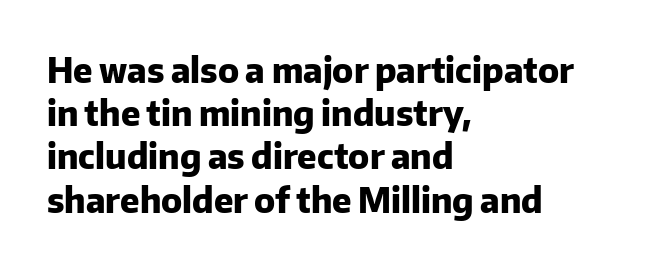
The image shows 34 px heavy sans-serif type, upright; set left-aligned, normal line spacing (1.27x), normal letter spacing, not underlined; low stroke contrast and a medium x-height.
